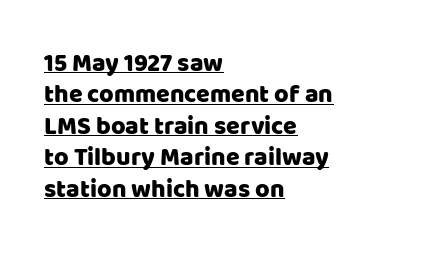
The image shows 25 px text type, upright; set left-aligned, normal line spacing (1.26x), normal letter spacing, underlined.
